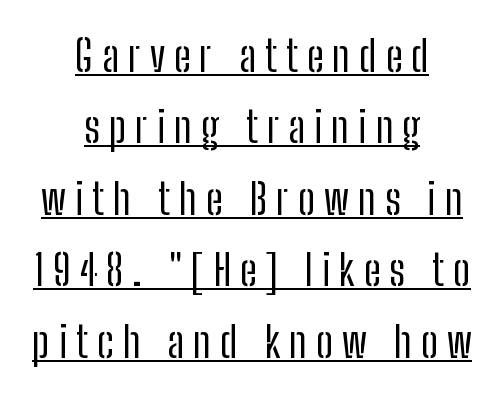
The image shows 43 px regular-weight, condensed sans-serif type, upright; set centered, normal line spacing (1.66x), unusually wide letter spacing (+0.21 em), underlined; low stroke contrast and a medium x-height.
